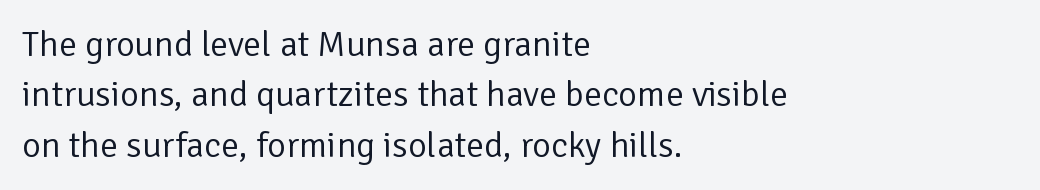
Q: Is the text bold? A: No.
Q: Is the text italic (slanted)? A: No, it is upright.
Q: Is the typeface a serif or a sans-serif typeface? A: Sans-serif.
Q: Is the text underlined? A: No.
Q: How is the paragraph aligned? A: Left-aligned.
Q: Is the spacing between letters normal or unusually wide? A: Normal.
Q: Is the spacing between lines tight, normal or loose? A: Normal.
Q: Width (condensed, normal, or wide)? A: Normal.
Q: Stroke contrast? A: Low.
Q: x-height? A: Medium.
Q: Monospaced? A: No.
